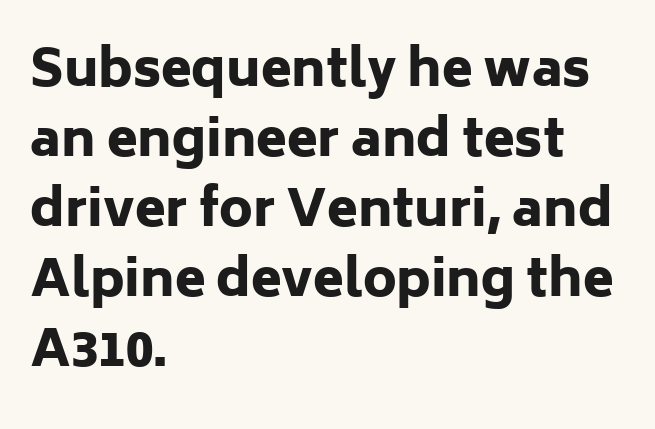
Leftover space on each line is placed entirely after the last word. Descenders are the only things crossing below the line. This is roman type, the default non-slanted kind. Is this a fixed-width face? No — the glyphs have proportional, varying widths. Type style note: lacks serifs. Chunky letters — that's bold for sure.
